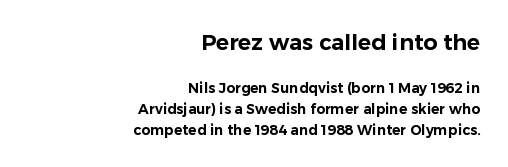
Q: Is the text italic (slanted)? A: No, it is upright.
Q: Is the text underlined? A: No.
Q: How is the paragraph aligned? A: Right-aligned.
Q: Is the spacing between letters normal or unusually wide? A: Normal.
Q: Is the spacing between lines tight, normal or loose? A: Normal.
Q: Which block of text is set in a larger size, the first (top) or the second (bottom)? A: The first (top) one.
